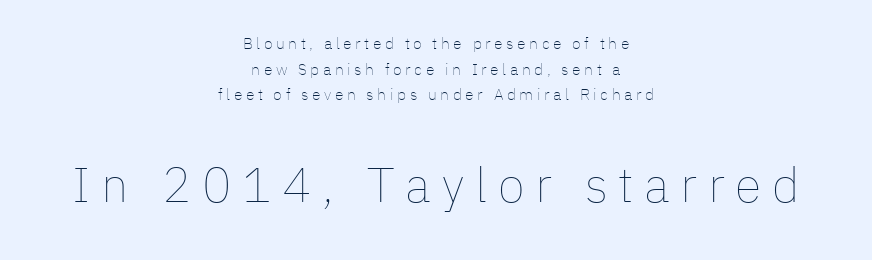
The image shows 49 px thin type, upright; set centered, normal line spacing (1.6x), unusually wide letter spacing (+0.22 em), not underlined; the second (bottom) block is 3.06x larger; low stroke contrast and a medium x-height.
